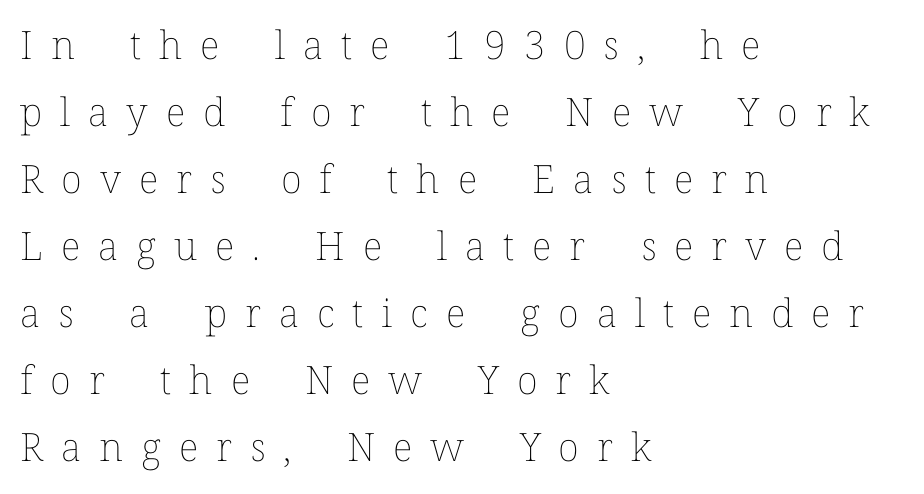
Q: Is the text bold? A: No.
Q: Is the text italic (slanted)? A: No, it is upright.
Q: Is the text underlined? A: No.
Q: How is the paragraph aligned? A: Left-aligned.
Q: Is the spacing between letters normal or unusually wide? A: Unusually wide.
Q: Width (condensed, normal, or wide)? A: Normal.
Q: Stroke contrast? A: Low.
Q: x-height? A: Medium.
Q: Monospaced? A: No.
